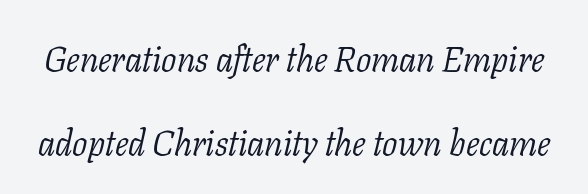
{"serif": "yes", "italic": "yes", "lean": "right", "slant_degrees": 11, "bold": "no", "weight": "light", "width": "normal", "stroke_contrast": "low", "x_height": "medium", "monospaced": "no", "underline": "no", "line_spacing": "loose", "line_spacing_ratio": 2.34, "letter_spacing": "normal", "letter_spacing_em": 0.0, "glyph_px": 36}
